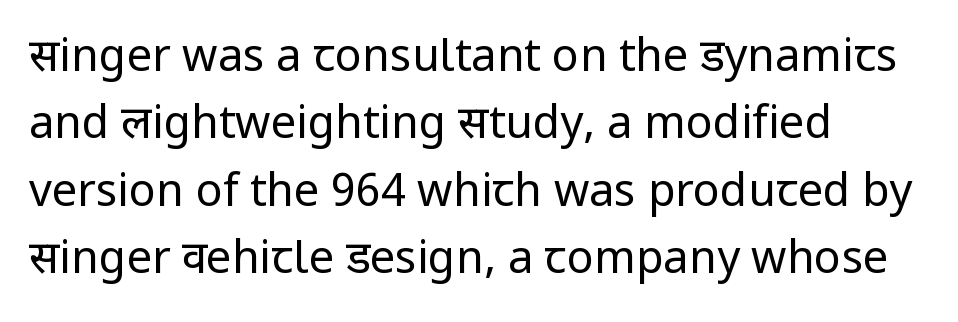
Descenders hang freely into open space. Caption: standard tracking, unaltered. Rows of type keep a routine distance in the vertical direction. Here the designer chose a conventional face with non-uniform glyph widths. This sample uses an upright cut, with every glyph sitting square on the baseline. Serif or sans? Sans — the stroke terminals are bare.
